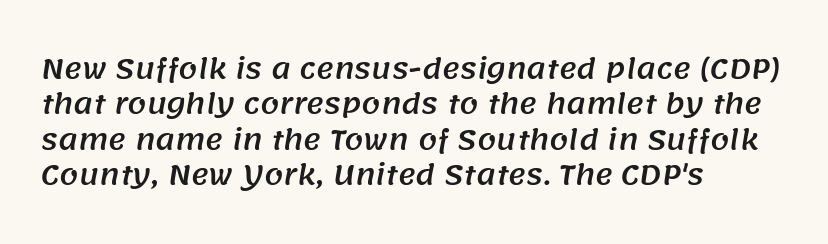
Q: Is the text underlined? A: No.
Q: How is the paragraph aligned? A: Left-aligned.
Q: Is the spacing between letters normal or unusually wide? A: Normal.
Q: Is the spacing between lines tight, normal or loose? A: Normal.
